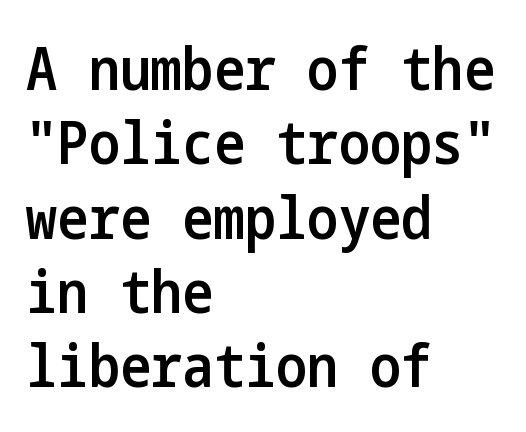
The image shows 59 px semibold, condensed sans-serif type, upright; set left-aligned, normal line spacing (1.26x), normal letter spacing, not underlined; low stroke contrast and a medium x-height.
